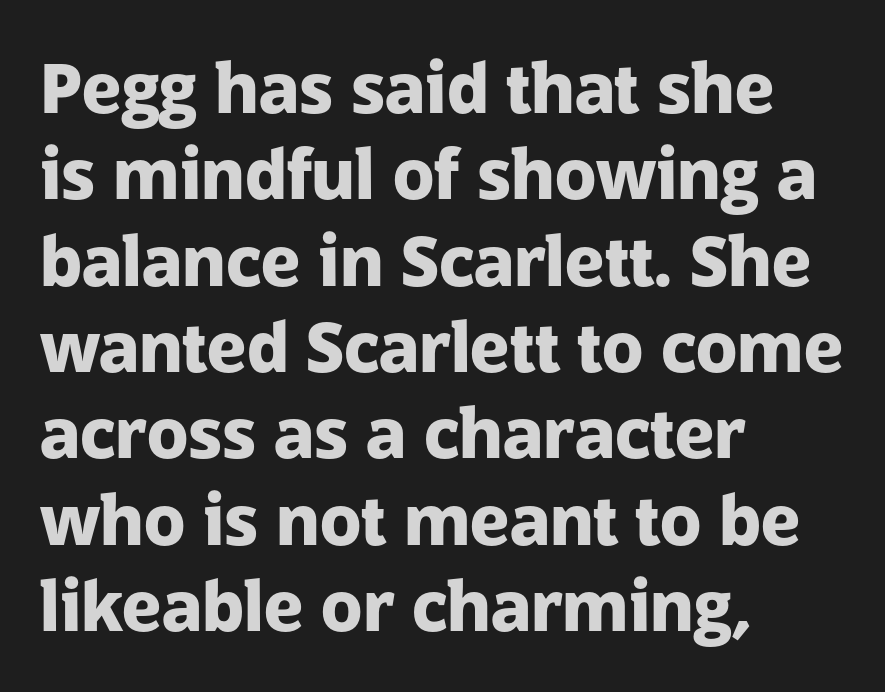
Decoration check: the copy has no underline. Here the designer chose a conventional face with non-uniform glyph widths. The glyphs have the mass of a bold cut. Rendered with straight, roman letterforms.
